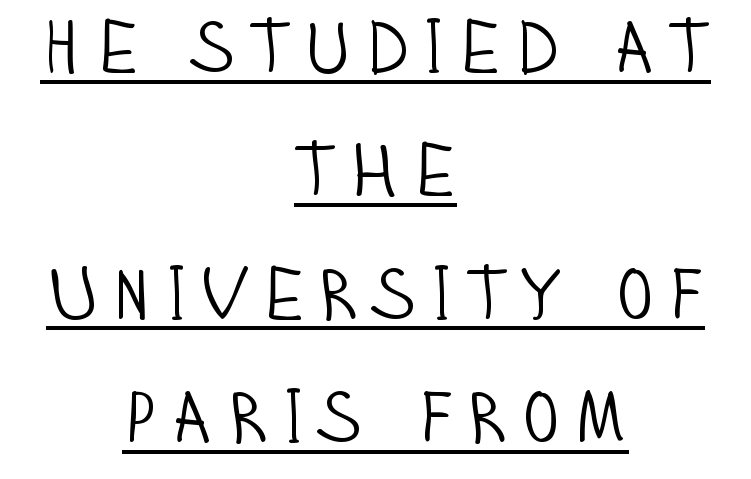
Compared with a flush-left layout, this one balances lines on the center instead. Notice how descenders clear the ascenders below comfortably — that's standard leading. Quick note: not italic, upright. The rendering uses natural spacing where letterforms have individual widths.
